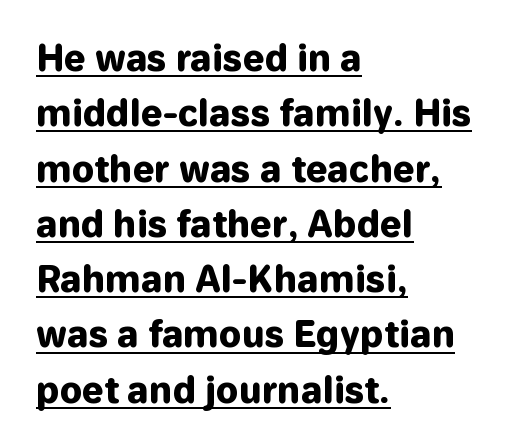
The image shows 35 px heavy sans-serif type, upright; set left-aligned, normal line spacing (1.58x), normal letter spacing, underlined; low stroke contrast and a medium x-height.
